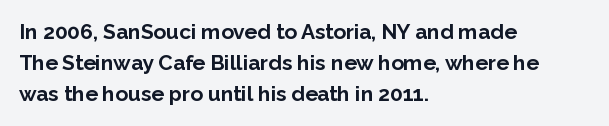
The image shows 21 px bold type, upright; set left-aligned, normal line spacing (1.48x), normal letter spacing, not underlined.
